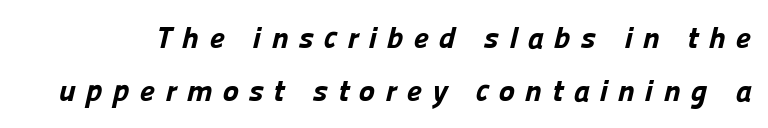
The image shows 31 px bold sans-serif type; set line spacing 1.71x, unusually wide letter spacing (+0.32 em), not underlined; low stroke contrast and a medium x-height.
